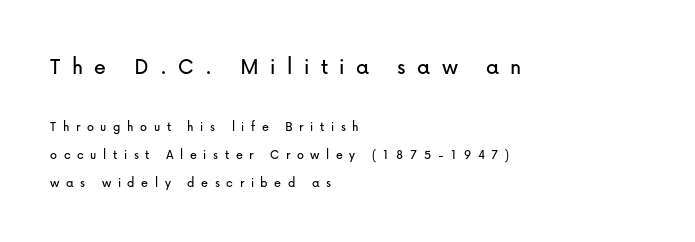
Q: Is the text italic (slanted)? A: No, it is upright.
Q: Is the text underlined? A: No.
Q: How is the paragraph aligned? A: Left-aligned.
Q: Is the spacing between letters normal or unusually wide? A: Unusually wide.
Q: Is the spacing between lines tight, normal or loose? A: Loose.
Q: Which block of text is set in a larger size, the first (top) or the second (bottom)? A: The first (top) one.
